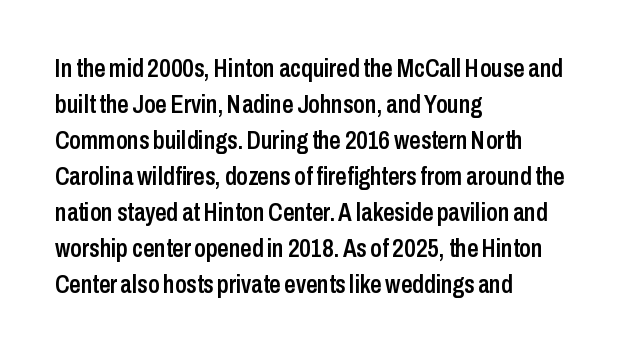
No italicization has been applied; the sample stays upright. How heavy is the stroke? Medium-heavy — a semibold, shy of bold. Default kerning and tracking; the words read as compact shapes. In CSS terms this would be text-align: left. Line spacing here is normal. The specimen omits any rule beneath the text block's lines.
